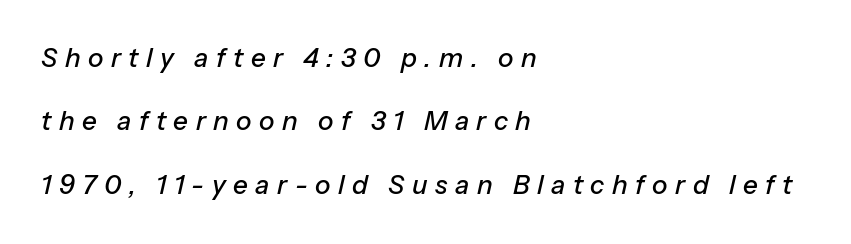
Q: Is the text italic (slanted)? A: Yes, it leans right by about 13 degrees.
Q: Is the text underlined? A: No.
Q: How is the paragraph aligned? A: Left-aligned.
Q: Is the spacing between letters normal or unusually wide? A: Unusually wide.
Q: Is the spacing between lines tight, normal or loose? A: Loose.
